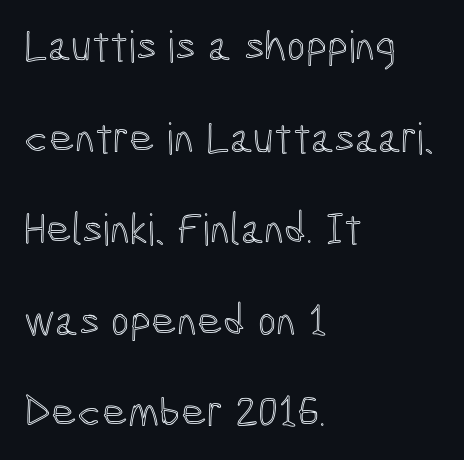
Q: Is the text italic (slanted)? A: No, it is upright.
Q: Is the text underlined? A: No.
Q: How is the paragraph aligned? A: Left-aligned.
Q: Is the spacing between letters normal or unusually wide? A: Normal.
Q: Is the spacing between lines tight, normal or loose? A: Loose.
Q: Width (condensed, normal, or wide)? A: Condensed.
Q: x-height? A: Medium.
Q: Monospaced? A: No.
